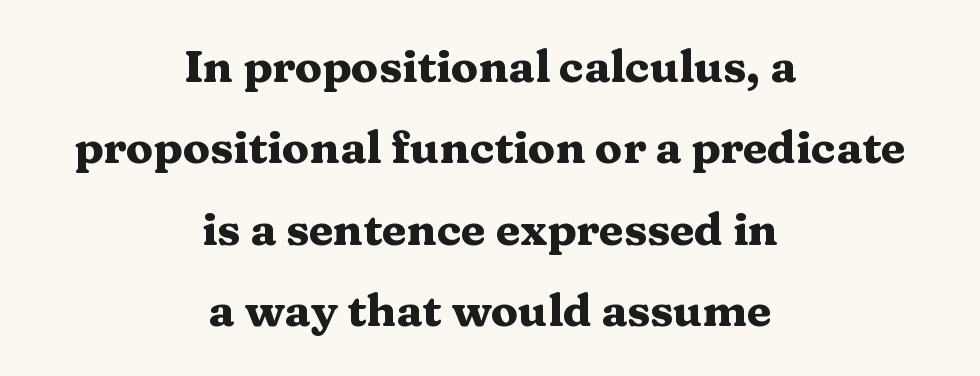
Q: Is the text bold? A: Yes.
Q: Is the text italic (slanted)? A: No, it is upright.
Q: Is the typeface a serif or a sans-serif typeface? A: Serif.
Q: Is the text underlined? A: No.
Q: How is the paragraph aligned? A: Centered.
Q: Is the spacing between letters normal or unusually wide? A: Normal.
Q: Width (condensed, normal, or wide)? A: Wide.
Q: Stroke contrast? A: Medium.
Q: x-height? A: Medium.
Q: Monospaced? A: No.
